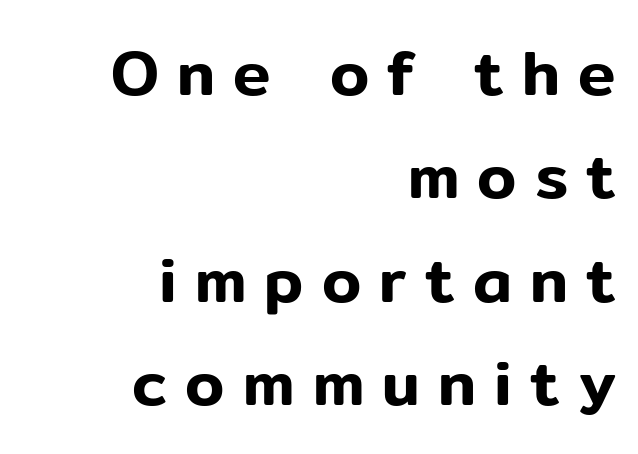
The image shows 63 px sans-serif type, upright; set right-aligned, normal line spacing (1.64x), unusually wide letter spacing (+0.29 em), not underlined; low stroke contrast and a medium x-height.
